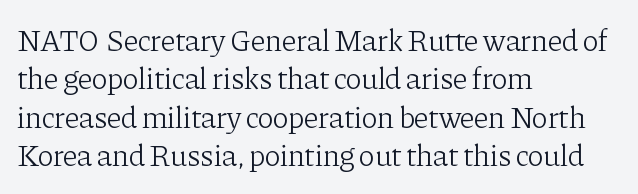
Q: Is the text bold? A: No.
Q: Is the text italic (slanted)? A: No, it is upright.
Q: Is the typeface a serif or a sans-serif typeface? A: Serif.
Q: Is the text underlined? A: No.
Q: How is the paragraph aligned? A: Left-aligned.
Q: Is the spacing between letters normal or unusually wide? A: Normal.
Q: Is the spacing between lines tight, normal or loose? A: Normal.
Q: Width (condensed, normal, or wide)? A: Normal.
Q: Stroke contrast? A: Low.
Q: x-height? A: Medium.
Q: Monospaced? A: No.
